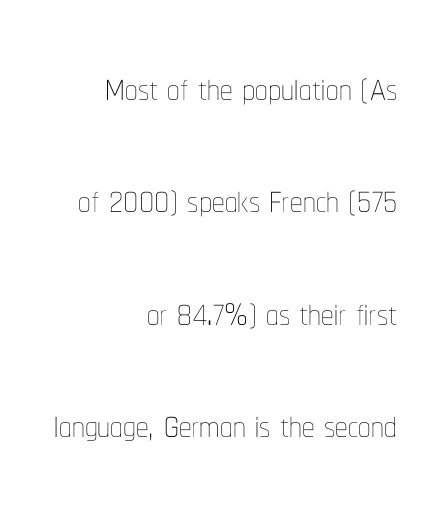
Character widths vary here, with narrow letters taking less room than wide ones. Reading down the block, your eye finds every line finishing at a fixed right position. The weight would be labelled regular, book, light, or lighter still. Compared with typical body copy, the letter spacing here is the same.
